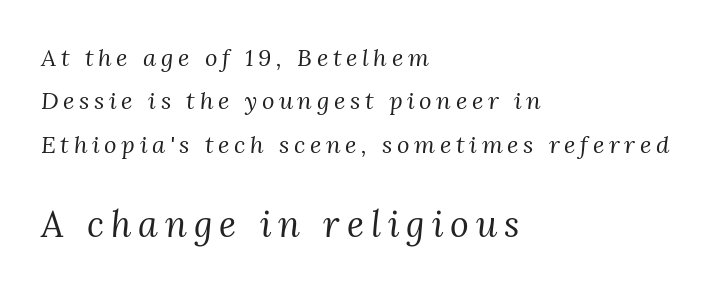
{"serif": "yes", "italic": "yes", "lean": "right", "slant_degrees": 3, "bold": "no", "weight": "regular", "width": "normal", "stroke_contrast": "medium", "x_height": "medium", "monospaced": "no", "underline": "no", "align": "left", "line_spacing_ratio": 1.81, "larger_block": "second", "size_ratio": 1.5, "glyph_px": 36}
